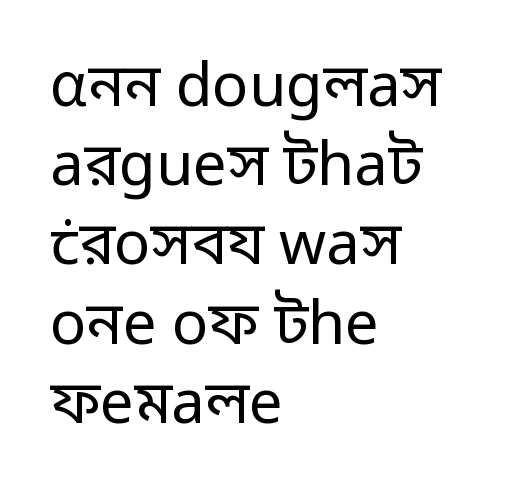
Weight: in the light-to-regular range. Each word holds together tightly as a unit, with standard inter-letter gaps. The text block is weighted toward the left margin, trailing off unevenly rightward. Quick note: not italic, upright.
